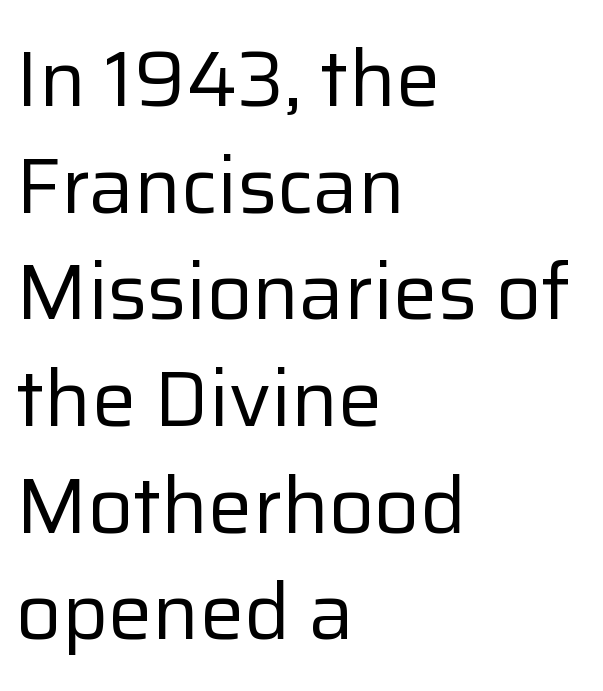
The image shows 79 px regular-weight sans-serif type, upright; set left-aligned, normal line spacing (1.35x), normal letter spacing, not underlined; low stroke contrast and a medium x-height.
